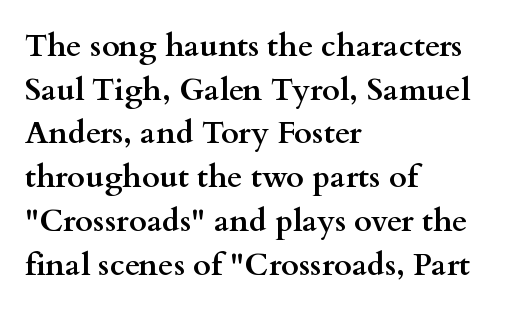
Serifs: yes, visible at the terminals of the letterforms. Plain, unruled lines of type. Emphasis by weight is at full strength: bold. The lines are quadded left. Default kerning and tracking; the words read as compact shapes. These lines were composed using upright roman letters.
